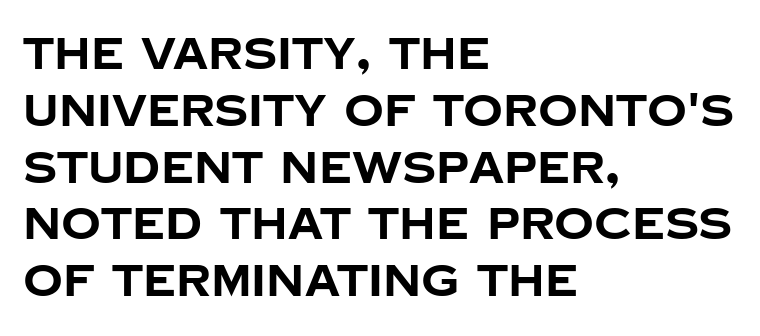
The image shows 44 px bold sans-serif type, upright; set left-aligned, normal line spacing (1.29x), normal letter spacing, not underlined; low stroke contrast and a large x-height.
